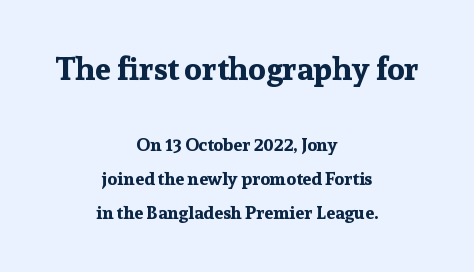
The image shows 32 px bold serif type, upright; set centered, line spacing 1.89x, normal letter spacing, not underlined; the first (top) block is 1.78x larger; low stroke contrast and a medium x-height.
